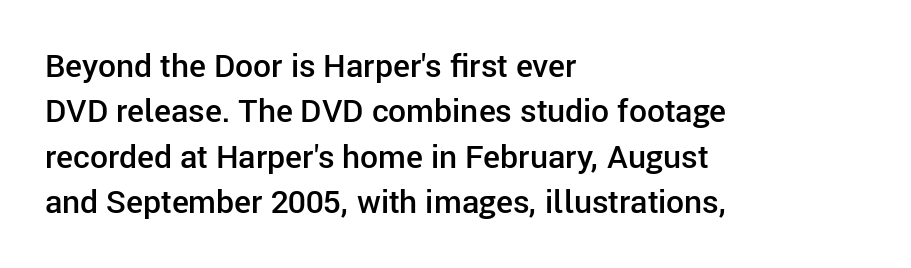
{"serif": "no", "italic": "no", "bold": "semi", "weight": "semibold", "width": "normal", "stroke_contrast": "low", "x_height": "medium", "monospaced": "no", "underline": "no", "align": "left", "line_spacing": "normal", "line_spacing_ratio": 1.42, "letter_spacing": "normal", "letter_spacing_em": 0.0, "glyph_px": 32}
